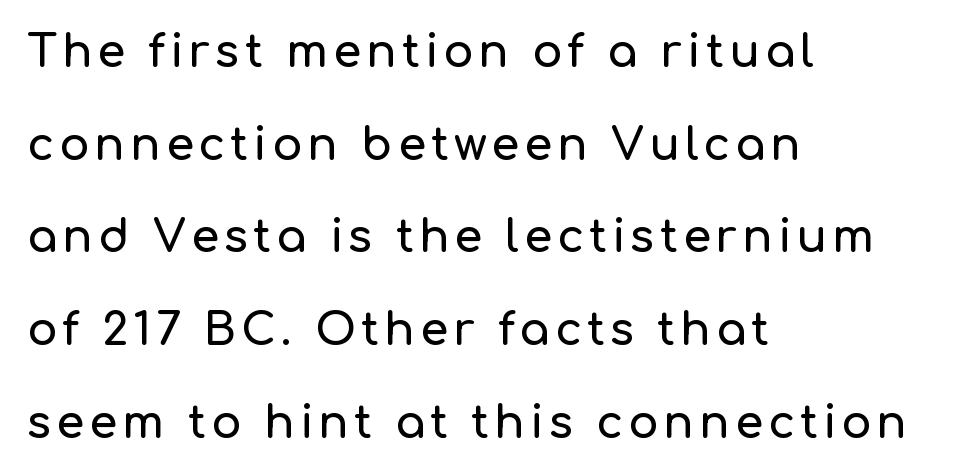
{"serif": "no", "italic": "no", "width": "normal", "stroke_contrast": "low", "x_height": "medium", "monospaced": "no", "underline": "no", "align": "left", "line_spacing": "loose", "line_spacing_ratio": 2.06, "glyph_px": 45}
